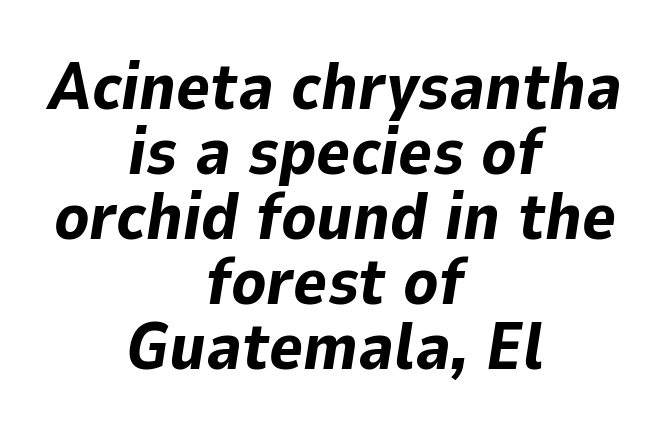
Q: Is the text bold? A: Yes.
Q: Is the text italic (slanted)? A: Yes, it leans right by about 9 degrees.
Q: Is the text underlined? A: No.
Q: How is the paragraph aligned? A: Centered.
Q: Is the spacing between letters normal or unusually wide? A: Normal.
Q: Is the spacing between lines tight, normal or loose? A: Tight.
Q: Width (condensed, normal, or wide)? A: Normal.
Q: Stroke contrast? A: Low.
Q: x-height? A: Medium.
Q: Monospaced? A: No.
